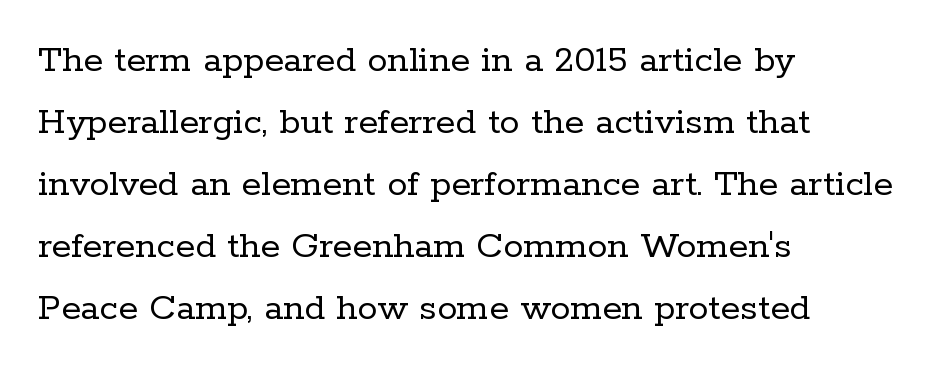
The image shows 40 px regular-weight serif type, upright; set left-aligned, normal line spacing (1.55x), normal letter spacing, not underlined; low stroke contrast and a medium x-height.
